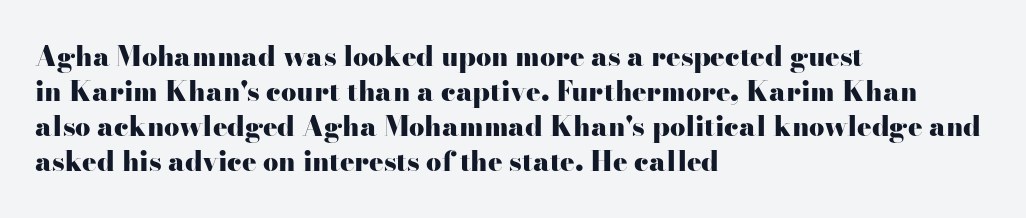
The image shows 27 px bold type, upright; set left-aligned, normal line spacing (1.3x), normal letter spacing, not underlined.
